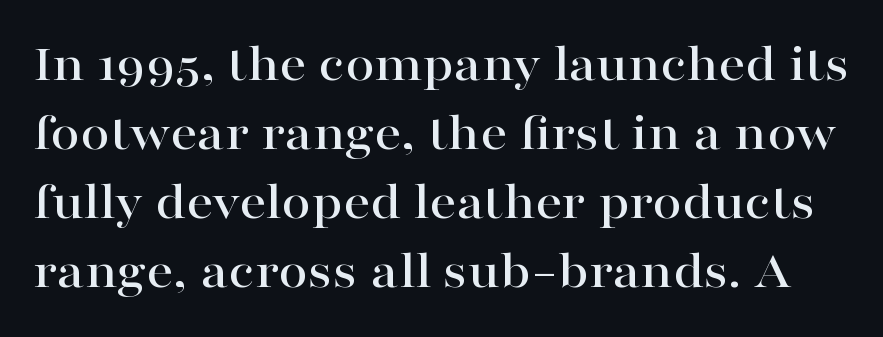
The image shows 53 px wide serif type, upright; set normal line spacing (1.3x), normal letter spacing, not underlined; high stroke contrast and a medium x-height.
